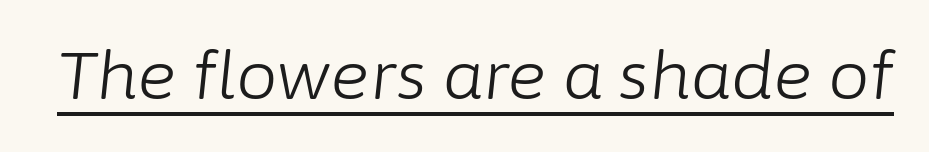
The image shows 66 px light type, italic (leaning right); set normal letter spacing, underlined; low stroke contrast and a medium x-height.
